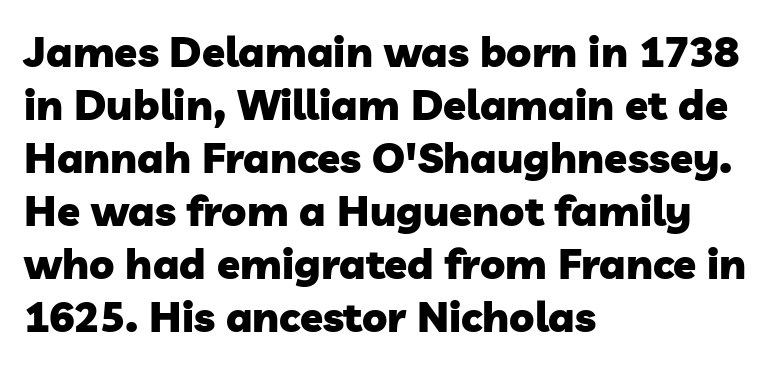
The image shows 42 px heavy sans-serif type; set left-aligned, normal line spacing (1.26x), normal letter spacing, not underlined; low stroke contrast and a medium x-height.
